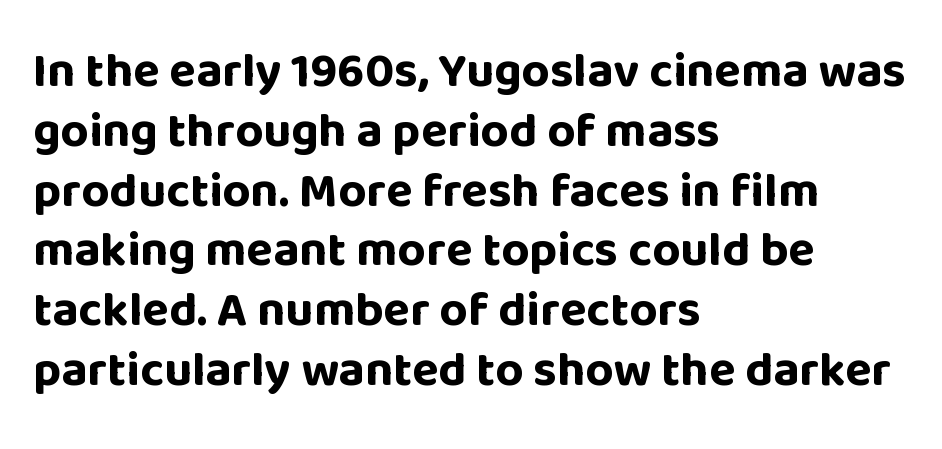
Q: Is the text bold? A: Yes.
Q: Is the text italic (slanted)? A: No, it is upright.
Q: Is the typeface a serif or a sans-serif typeface? A: Sans-serif.
Q: Is the text underlined? A: No.
Q: How is the paragraph aligned? A: Left-aligned.
Q: Is the spacing between letters normal or unusually wide? A: Normal.
Q: Width (condensed, normal, or wide)? A: Normal.
Q: Stroke contrast? A: Low.
Q: x-height? A: Large.
Q: Monospaced? A: No.
